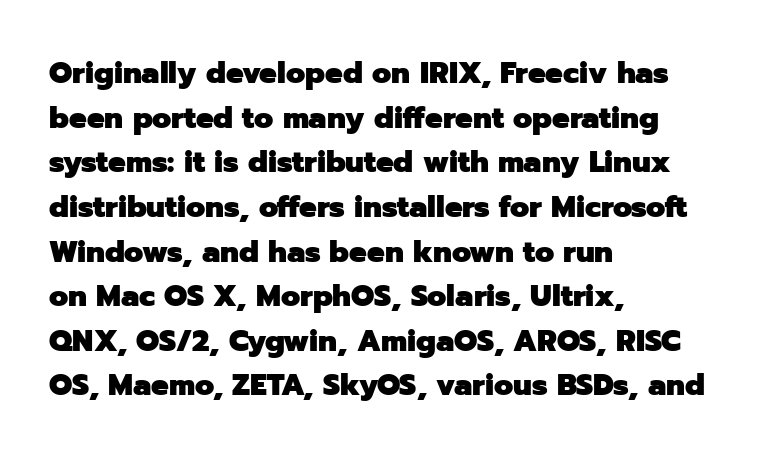
{"serif": "no", "italic": "no", "bold": "yes", "weight": "heavy", "width": "normal", "stroke_contrast": "low", "x_height": "medium", "monospaced": "no", "underline": "no", "align": "left", "line_spacing": "normal", "line_spacing_ratio": 1.44, "letter_spacing": "normal", "letter_spacing_em": 0.0, "glyph_px": 31}
